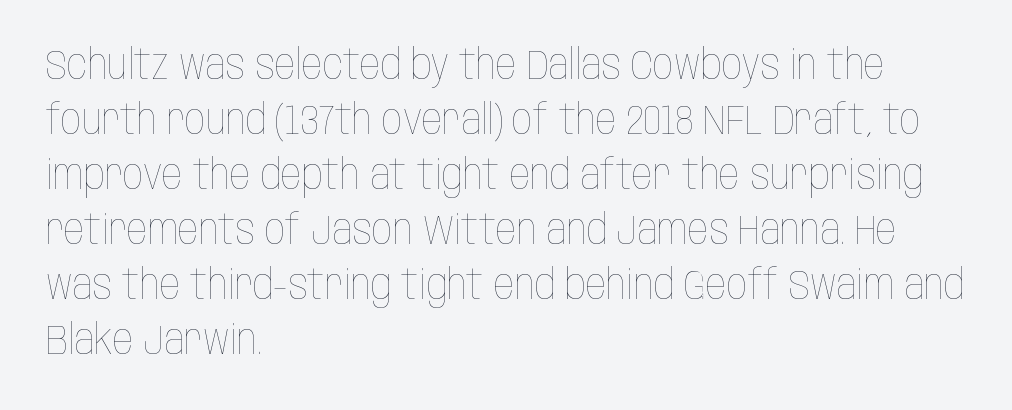
Observe the ordinary spacing: letters are neighbours, not strangers. The typesetting does not lean heavy: it is not bold. A normal amount of white space separates one row of letters from the next. The rendering anchors every line to the left-hand side. The face used here is proportionally spaced, like ordinary book or web type. Check under the words: just untouched page.
